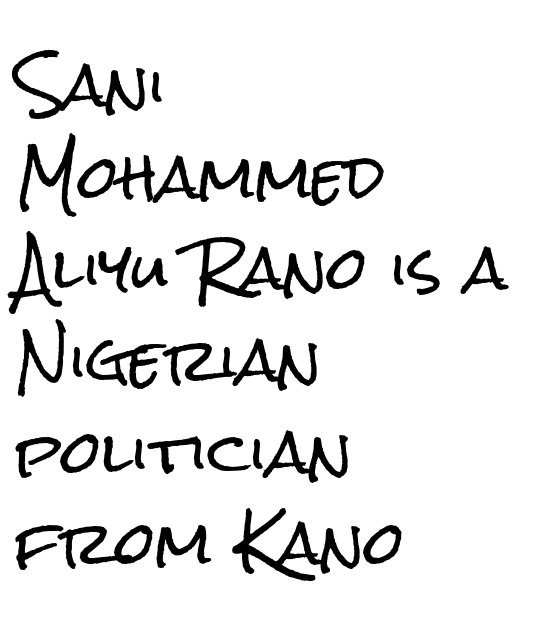
Teacher's note: observe the even left margin — that is flush-left alignment. The rendering keeps characters at their native spacing. These lines are rendered in a variable-pitch font. The line-height multiplier appears to be the usual default. This sample uses an upright cut, with every glyph sitting square on the baseline.
